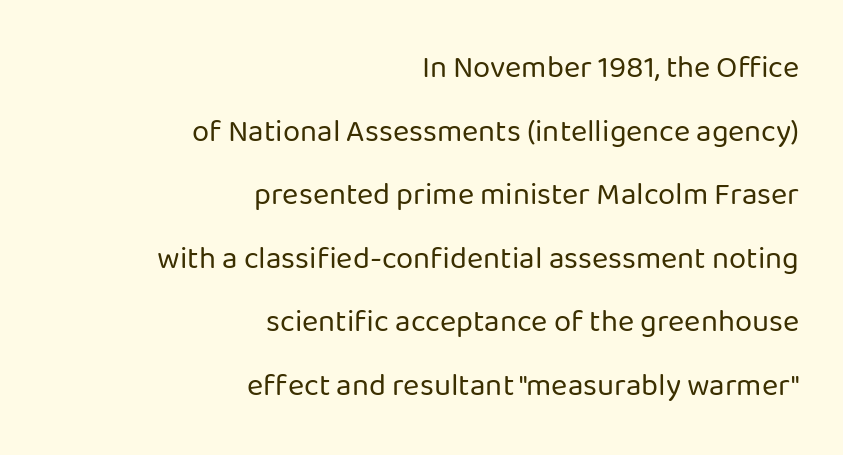
{"serif": "no", "italic": "no", "bold": "no", "weight": "regular", "width": "normal", "stroke_contrast": "low", "x_height": "medium", "monospaced": "no", "underline": "no", "align": "right", "line_spacing": "loose", "line_spacing_ratio": 2.05, "letter_spacing": "normal", "letter_spacing_em": 0.0, "glyph_px": 31}
